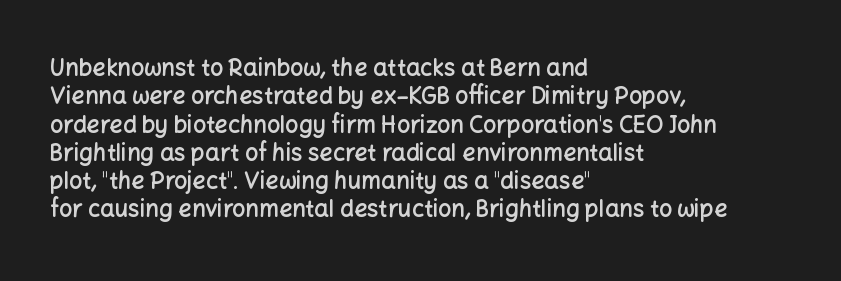
The image shows 23 px text type, upright; set left-aligned, line spacing 1.23x, normal letter spacing, not underlined.
